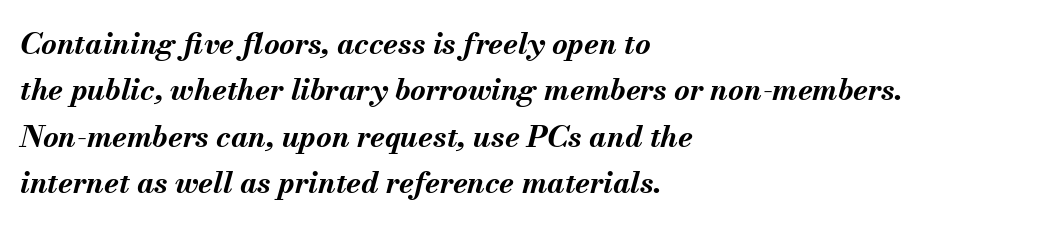
The image shows 30 px bold type, italic (leaning right); set left-aligned, normal line spacing (1.55x), normal letter spacing, not underlined; medium stroke contrast and a small x-height.
